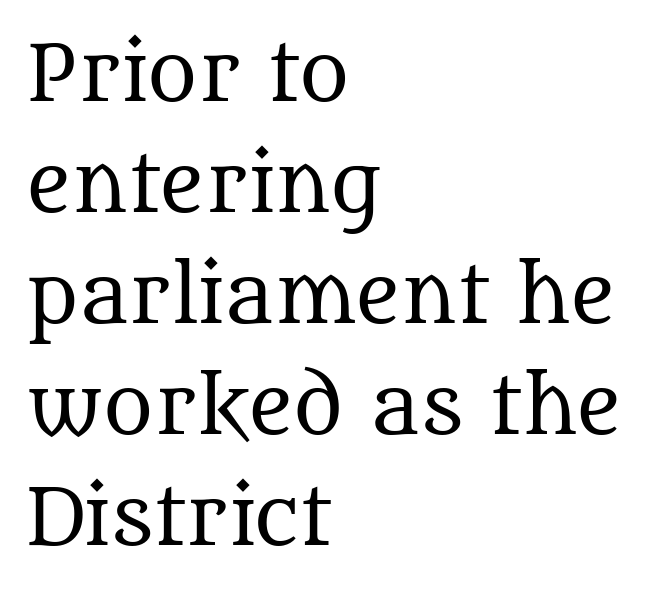
The image shows 76 px regular-weight serif type, upright; set left-aligned, normal line spacing (1.46x), normal letter spacing, not underlined; medium stroke contrast and a large x-height.
